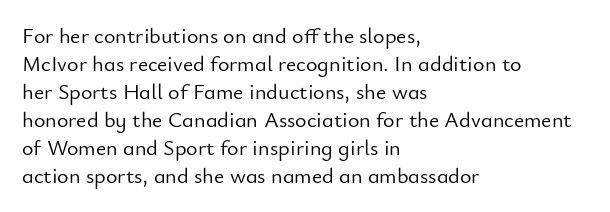
{"italic": "no", "bold": "no", "underline": "no", "align": "left", "line_spacing": "normal", "line_spacing_ratio": 1.27, "letter_spacing": "normal", "letter_spacing_em": 0.0, "glyph_px": 22}
